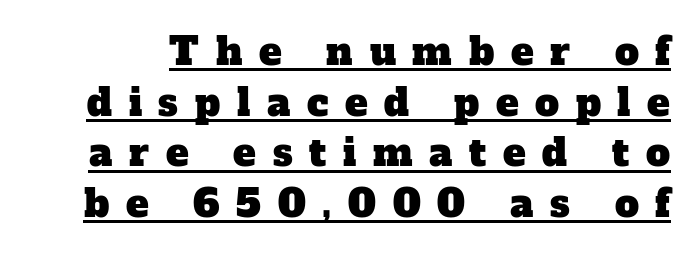
The image shows 38 px serif type; set normal line spacing (1.33x), unusually wide letter spacing (+0.44 em), underlined; low stroke contrast and a medium x-height.
